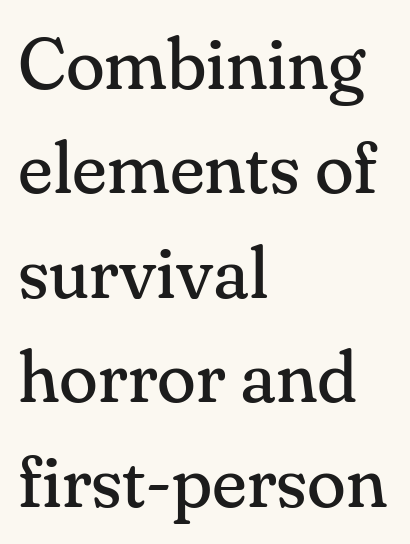
No word sits above an underline. The rendering uses natural spacing where letterforms have individual widths. Ascenders rise straight up at ninety degrees. The designer went with a serif here, giving each stem small feet. Is there much room between lines? A standard amount, neither cramped nor airy.
